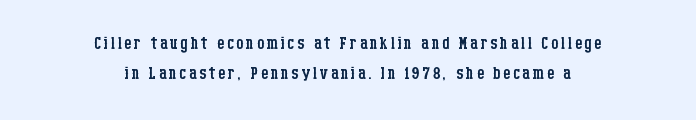
The image shows 23 px text type, upright; set centered, normal line spacing (1.31x), not underlined.
